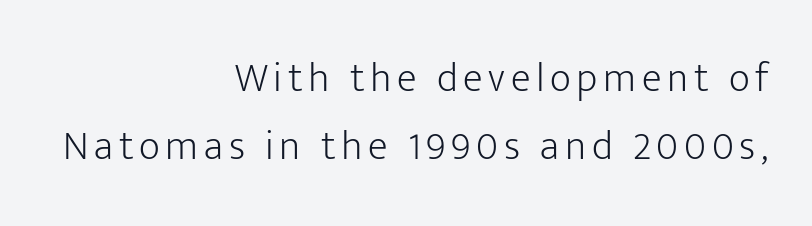
Looks like regular typesetting: each glyph gets only the width it needs. The rendering anchors every line to the right-hand side. The baseline area is clear. Examine the stroke ends and you'll find no serifs. Summary of weight: not heavy and not bold.
